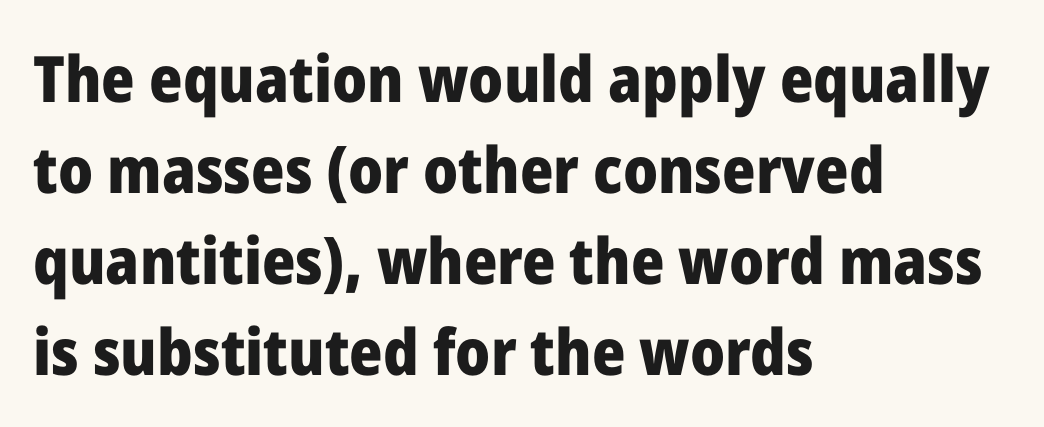
The image shows 64 px heavy sans-serif type, upright; set left-aligned, normal line spacing (1.42x), normal letter spacing, not underlined; low stroke contrast and a medium x-height.
